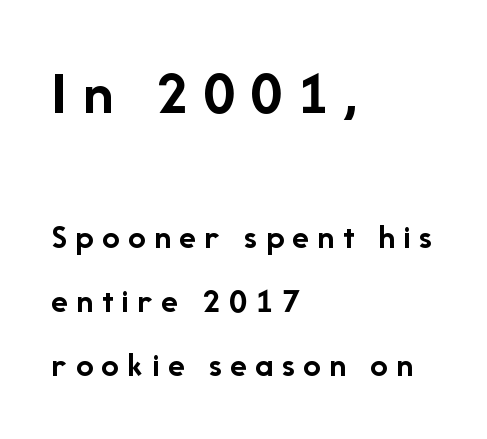
The image shows 62 px semibold sans-serif type, upright; set left-aligned, line spacing 1.82x, unusually wide letter spacing (+0.24 em), not underlined; the first (top) block is 1.77x larger; low stroke contrast and a medium x-height.
